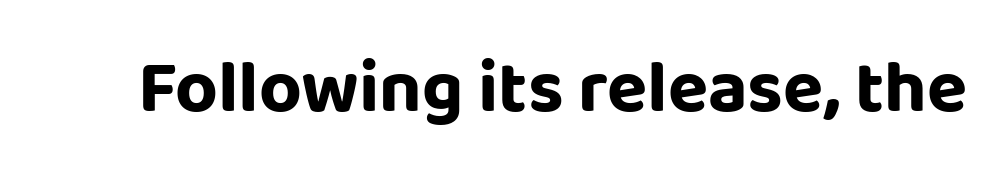
Q: Is the text bold? A: Yes.
Q: Is the text italic (slanted)? A: No, it is upright.
Q: Is the typeface a serif or a sans-serif typeface? A: Sans-serif.
Q: Is the text underlined? A: No.
Q: Is the spacing between letters normal or unusually wide? A: Normal.
Q: Width (condensed, normal, or wide)? A: Normal.
Q: Stroke contrast? A: Low.
Q: x-height? A: Large.
Q: Monospaced? A: No.
